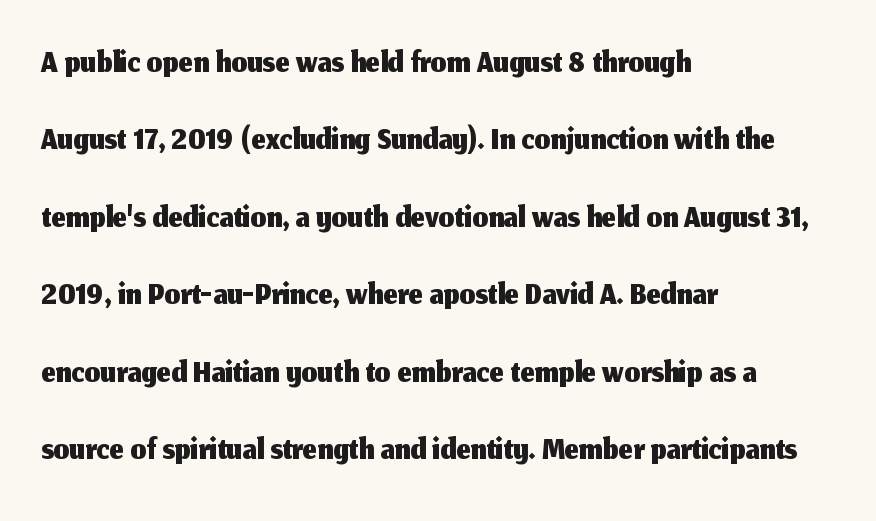
Is there any slant? The stems are plumb. Standard letterfit; no display-style spreading of the glyphs. This rendering employs a face without finishing strokes, i.e., a sans-serif. Honestly, the row spacing looks completely unremarkable. The space beneath each line is pristine and unruled. Casual observation: everything's shoved over to the left.
